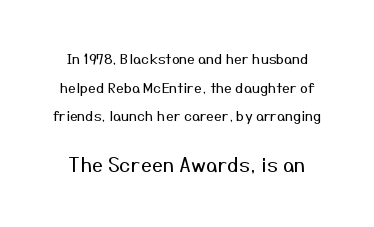
Q: Is the text bold? A: No.
Q: Is the text italic (slanted)? A: No, it is upright.
Q: Is the text underlined? A: No.
Q: Is the spacing between letters normal or unusually wide? A: Normal.
Q: Is the spacing between lines tight, normal or loose? A: Loose.
Q: Which block of text is set in a larger size, the first (top) or the second (bottom)? A: The second (bottom) one.
